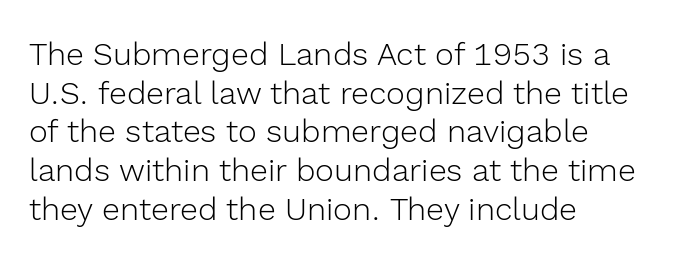
Beneath every word, the page is bare. Character widths vary here, with narrow letters taking less room than wide ones. Every row of glyphs begins at an identical x-position on the left. This rendering employs a face without finishing strokes, i.e., a sans-serif.
